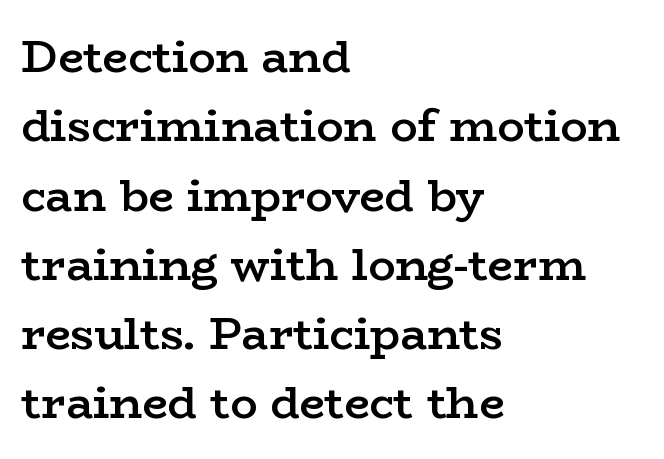
{"serif": "yes", "italic": "no", "bold": "semi", "weight": "semibold", "width": "wide", "stroke_contrast": "low", "x_height": "medium", "monospaced": "no", "underline": "no", "align": "left", "line_spacing": "normal", "line_spacing_ratio": 1.54, "letter_spacing": "normal", "letter_spacing_em": 0.0, "glyph_px": 45}
